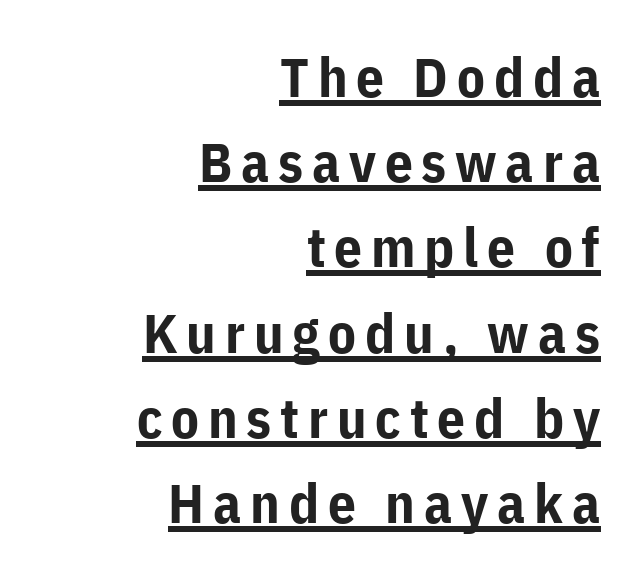
Posture: vertical. Grotesque or geometric, the face here clearly has no serifs. The letters advance in unequal steps, a hallmark of proportional type. These words are printed bold, with thick strokes throughout. Is there an underline? Yes — a line sits under the letters. The paragraph shown leans on its right margin.
